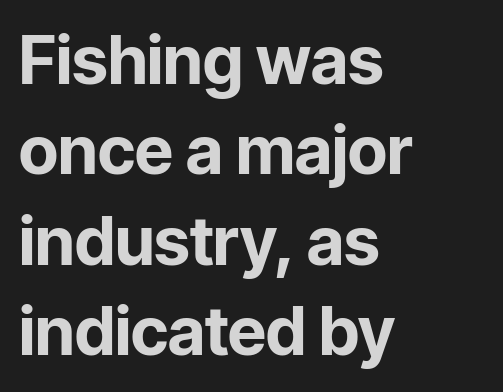
{"serif": "no", "italic": "no", "bold": "yes", "weight": "bold", "width": "normal", "stroke_contrast": "low", "x_height": "medium", "monospaced": "no", "underline": "no", "align": "left", "line_spacing": "normal", "line_spacing_ratio": 1.35, "letter_spacing": "normal", "letter_spacing_em": 0.0, "glyph_px": 67}
